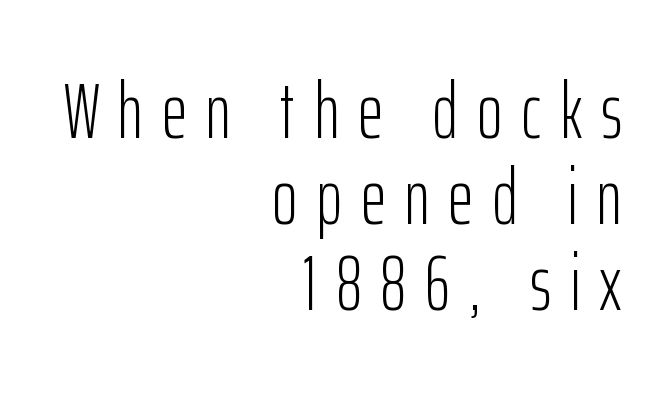
{"serif": "no", "italic": "no", "bold": "no", "weight": "light", "width": "condensed", "stroke_contrast": "low", "x_height": "medium", "monospaced": "no", "underline": "no", "align": "right", "line_spacing": "tight", "line_spacing_ratio": 1.1, "letter_spacing": "wide", "letter_spacing_em": 0.24, "glyph_px": 78}
